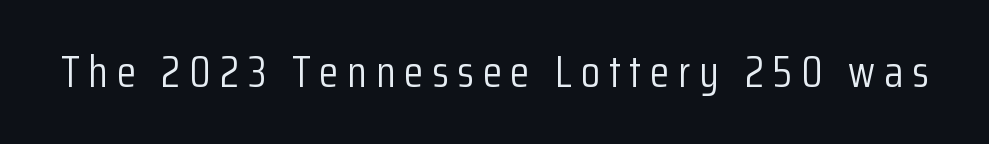
Q: Is the text bold? A: No.
Q: Is the text italic (slanted)? A: No, it is upright.
Q: Is the typeface a serif or a sans-serif typeface? A: Sans-serif.
Q: Is the text underlined? A: No.
Q: Is the spacing between letters normal or unusually wide? A: Unusually wide.
Q: Width (condensed, normal, or wide)? A: Condensed.
Q: Stroke contrast? A: Low.
Q: x-height? A: Medium.
Q: Monospaced? A: No.
